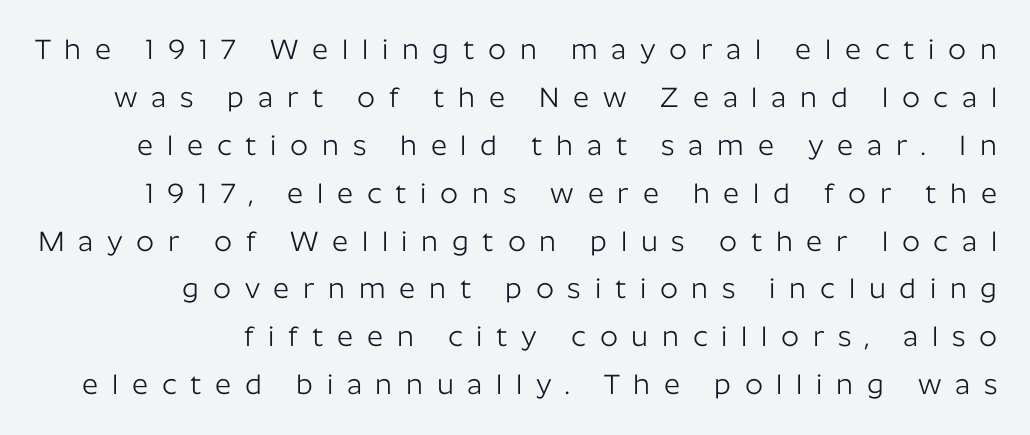
Designer's note — italics off, roman on. Font category for this specimen: sans-serif. The area under the type is left untouched. No extra ink here — the face is not bold. Loose tracking; the words dissolve into strings of separated letters. The rendering uses natural spacing where letterforms have individual widths.
